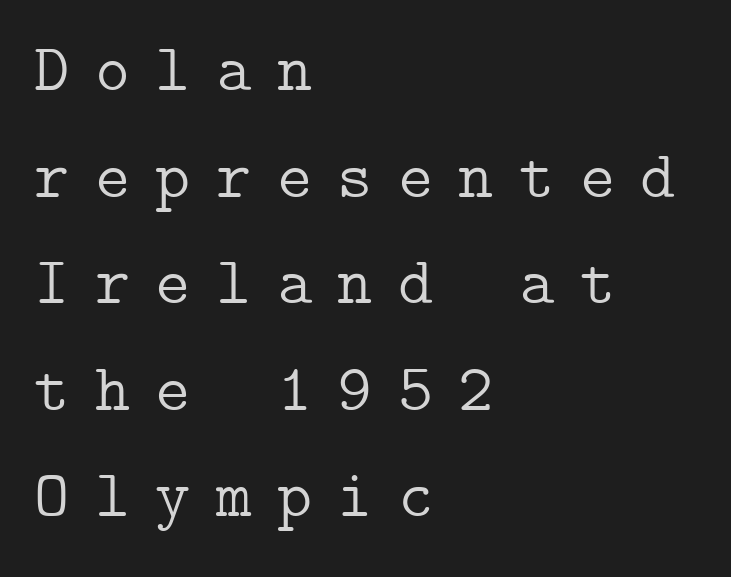
The image shows 67 px light serif type, upright; set left-aligned, normal line spacing (1.59x), unusually wide letter spacing (+0.38 em), not underlined; low stroke contrast and a medium x-height.
